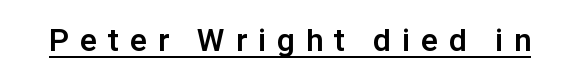
The type is letterspaced generously, with wide tracking. You could not count columns in this text — the font is proportionally spaced. Honestly, the underline is the first thing you notice here. The face used here has the dense, thick strokes of a bold. The letters stand straight up with perfectly vertical stems. Are there feet on the stems? There aren't — it's a sans.
